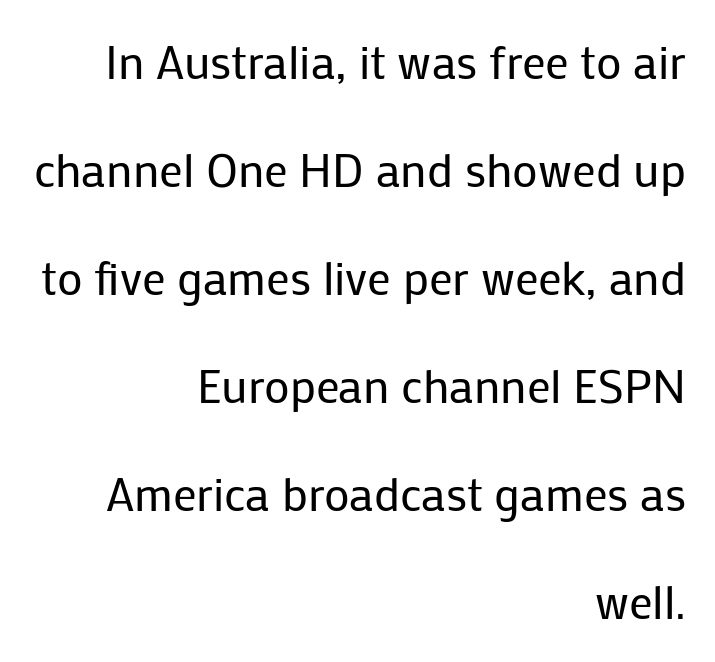
The image shows 47 px regular-weight sans-serif type, upright; set right-aligned, loose line spacing (2.3x), normal letter spacing, not underlined; low stroke contrast and a medium x-height.
